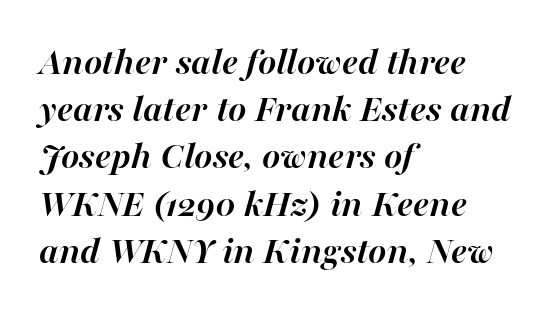
The image shows 39 px semibold type, italic (leaning right); set left-aligned, line spacing 1.21x, normal letter spacing, not underlined; high stroke contrast and a medium x-height.
